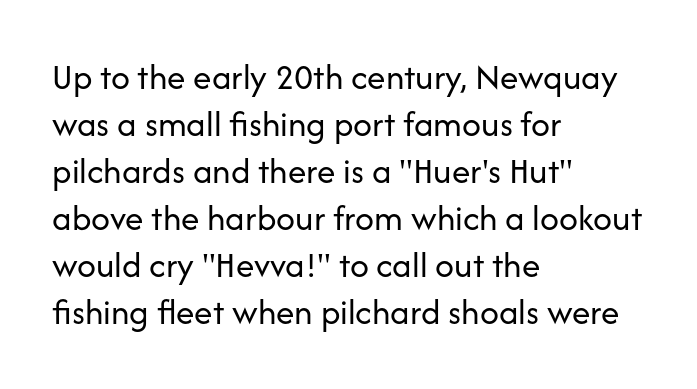
The passage shown is typed in a proportional face where columns would drift. Notice how the stems are strictly vertical — no italics here. The foot of each line stays bare and open. The font is comparable to plain body text, perhaps lighter.
